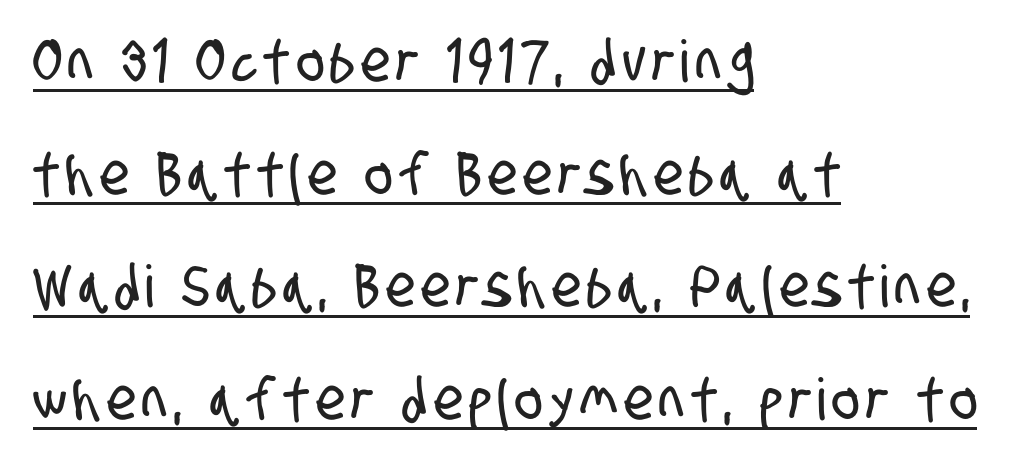
{"serif": "no", "width": "condensed", "stroke_contrast": "low", "x_height": "large", "monospaced": "no", "underline": "yes", "align": "left", "line_spacing": "loose", "line_spacing_ratio": 1.94, "glyph_px": 58}
